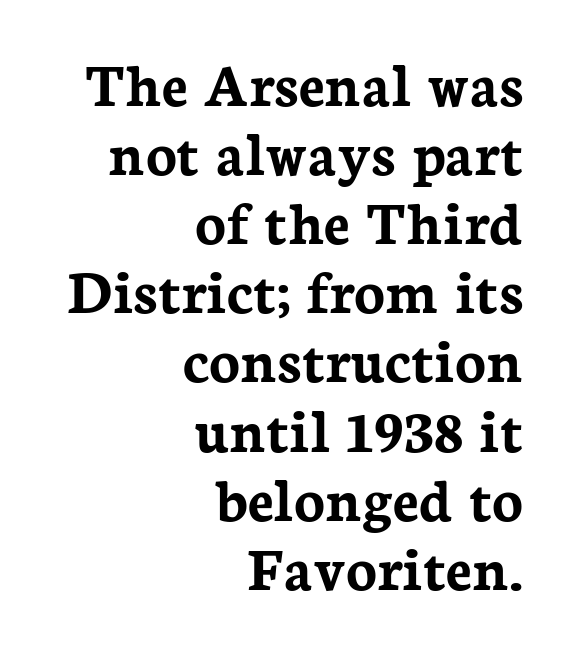
Q: Is the text bold? A: Yes.
Q: Is the text italic (slanted)? A: No, it is upright.
Q: Is the typeface a serif or a sans-serif typeface? A: Serif.
Q: Is the text underlined? A: No.
Q: How is the paragraph aligned? A: Right-aligned.
Q: Is the spacing between letters normal or unusually wide? A: Normal.
Q: Is the spacing between lines tight, normal or loose? A: Tight.
Q: Width (condensed, normal, or wide)? A: Normal.
Q: Stroke contrast? A: Low.
Q: x-height? A: Medium.
Q: Monospaced? A: No.
